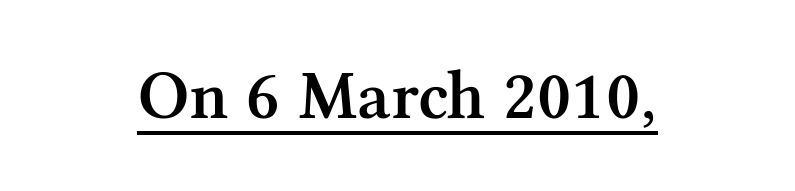
{"serif": "yes", "italic": "no", "bold": "semi", "weight": "semibold", "width": "normal", "stroke_contrast": "medium", "x_height": "medium", "monospaced": "no", "underline": "yes", "letter_spacing": "normal", "letter_spacing_em": 0.0, "glyph_px": 70}
